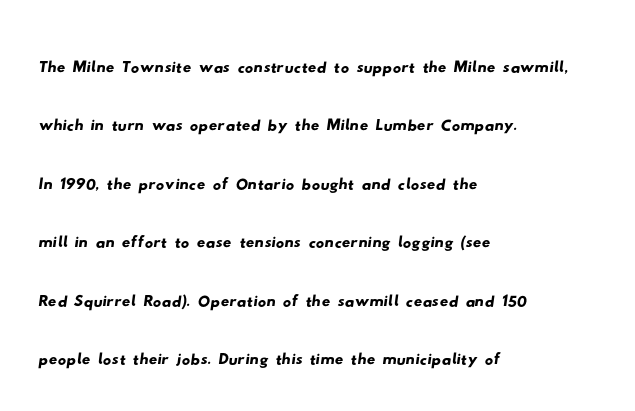
{"serif": "no", "width": "wide", "stroke_contrast": "low", "x_height": "small", "monospaced": "no", "underline": "no", "align": "left", "line_spacing": "normal", "line_spacing_ratio": 1.39, "letter_spacing": "normal", "letter_spacing_em": 0.0, "glyph_px": 42}
